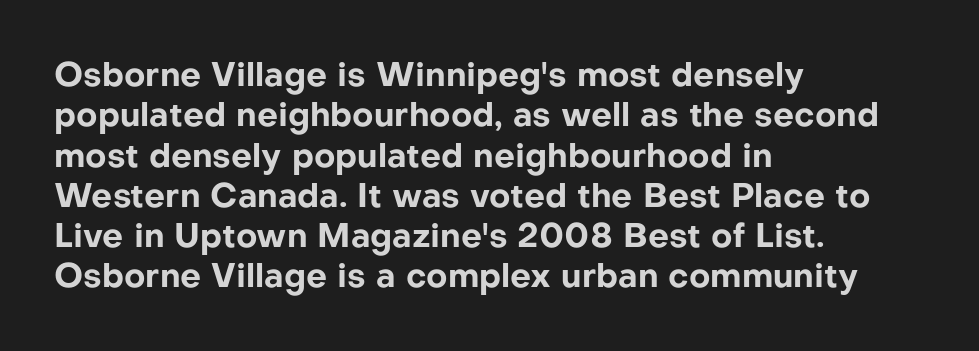
Anything drawn beneath the words? Only blank space. Looks like regular typesetting: each glyph gets only the width it needs. Nothing unusual about the tracking: characters are spaced as the font intends. Does the type have serifs? No, each stem ends abruptly. Is there any slant? The stems are plumb. Is the type bold? Yes — the strokes are clearly thick and heavy.
